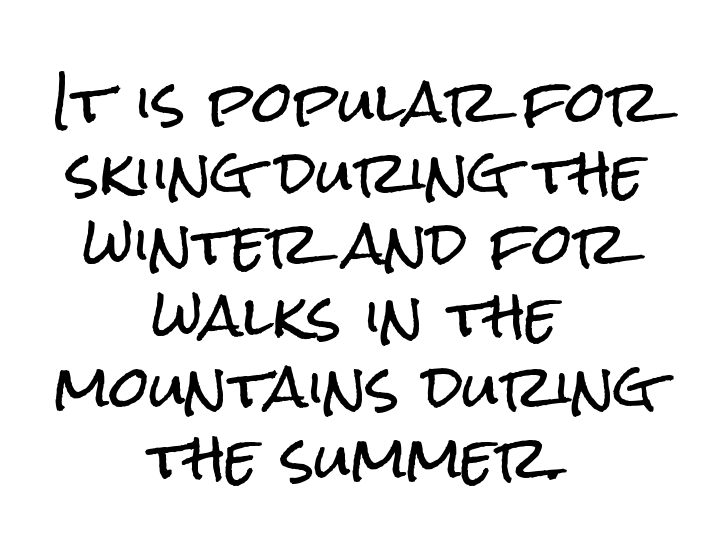
Teacher's note: observe the equal gaps on both sides — that is centered alignment. The letters stand upright; this is a roman face. Nothing unusual about the tracking: characters are spaced as the font intends. Are there feet on the stems? There aren't — it's a sans.
